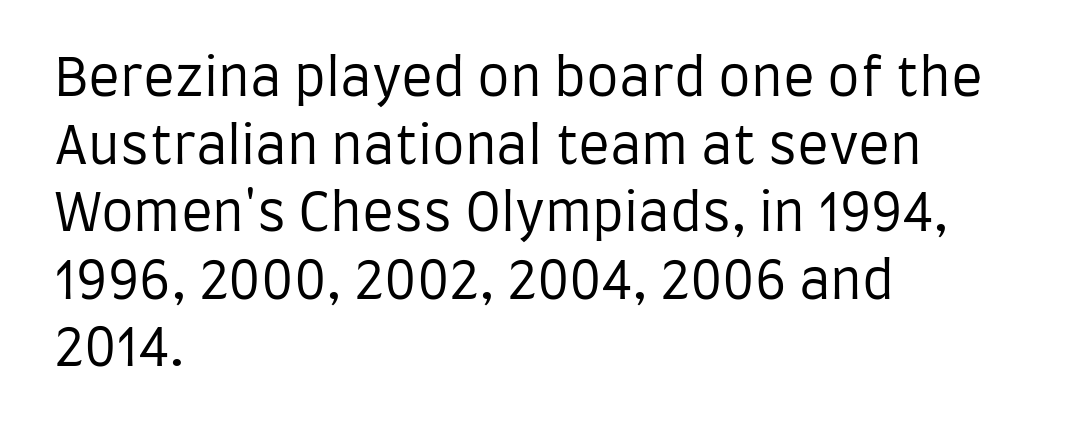
A typesetter would call this zero additional tracking. The rendering uses natural spacing where letterforms have individual widths. What's the leading like? Ordinary, nothing unusual. Any mark beneath the type? The region is blank.
